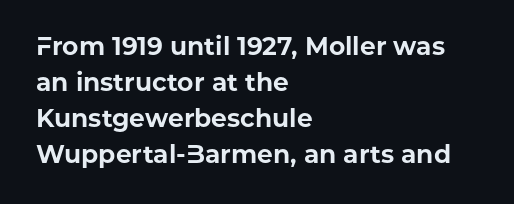
Q: Is the text bold? A: Yes.
Q: Is the text italic (slanted)? A: No, it is upright.
Q: Is the text underlined? A: No.
Q: How is the paragraph aligned? A: Left-aligned.
Q: Is the spacing between letters normal or unusually wide? A: Normal.
Q: Is the spacing between lines tight, normal or loose? A: Normal.
